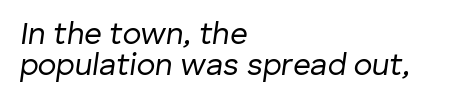
The image shows 31 px regular-weight type, italic (leaning right); set left-aligned, tight line spacing (1.01x), normal letter spacing, not underlined; low stroke contrast and a medium x-height.
